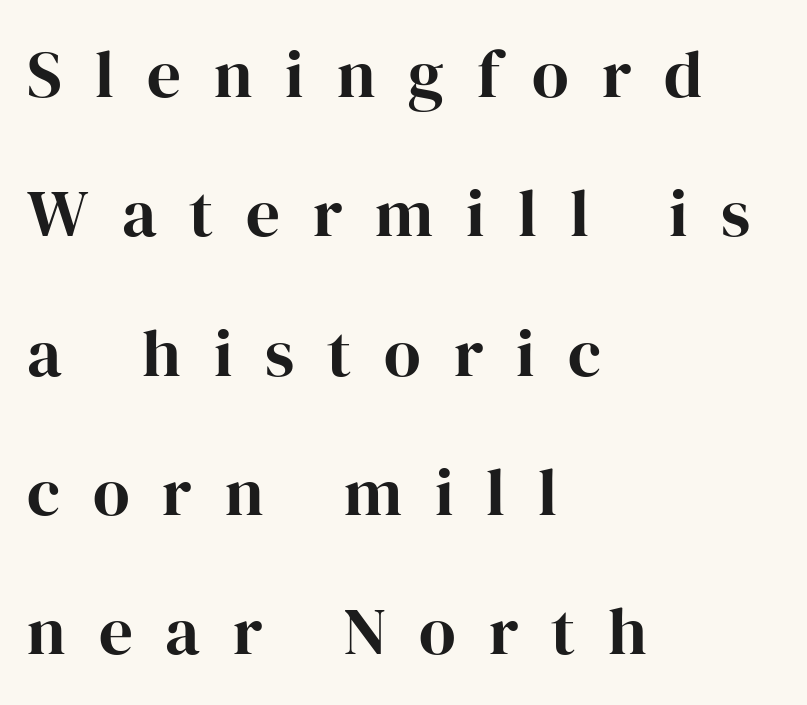
The image shows 67 px bold serif type, upright; set left-aligned, loose line spacing (2.08x), unusually wide letter spacing (+0.49 em), not underlined; high stroke contrast and a medium x-height.
